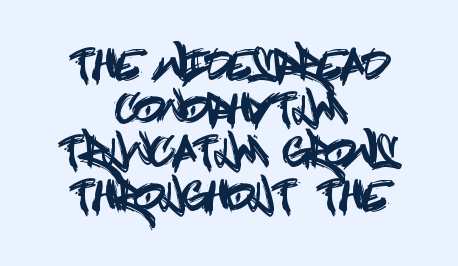
The image shows 40 px condensed sans-serif type; set centered, tight line spacing (1.09x), normal letter spacing, not underlined; a large x-height.
